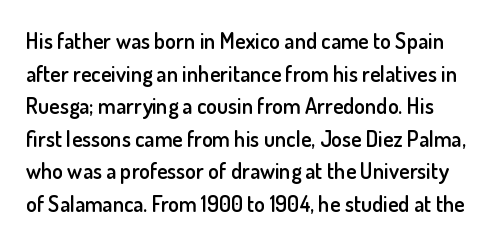
The font's upright variant was chosen for this text. Interline gaps are of average width in this sample. Every letter is mildly thick-stroked: semibold rather than bold. You could call the tracking neutral — neither tight nor loose. Anything drawn beneath the words? Only blank space.
